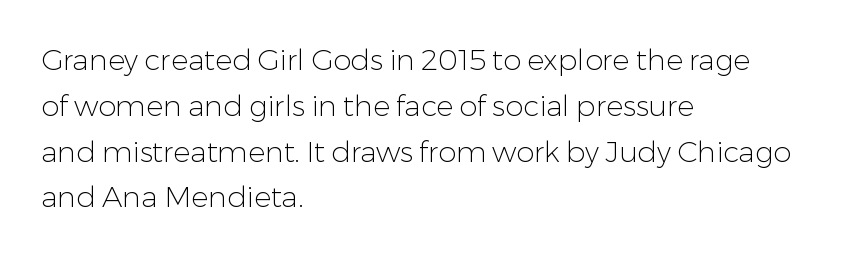
A typesetter would call this proportional, since set widths differ per character. This sample keeps an unexceptional amount of space between lines. The face used here is rendered with its standard letterfit. Where is the straight margin? On the left. The typeface chosen for these lines omits serifs. Unbolded letterforms with no extra heft.
